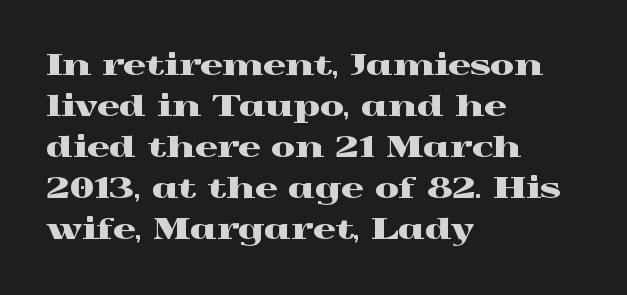
The image shows 28 px wide serif type, upright; set left-aligned, normal line spacing (1.46x), normal letter spacing, not underlined; a medium x-height.
